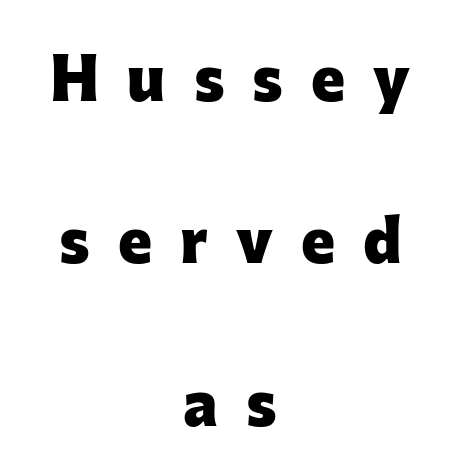
The image shows 65 px heavy sans-serif type, upright; set centered, loose line spacing (2.5x), unusually wide letter spacing (+0.43 em), not underlined; low stroke contrast and a medium x-height.
